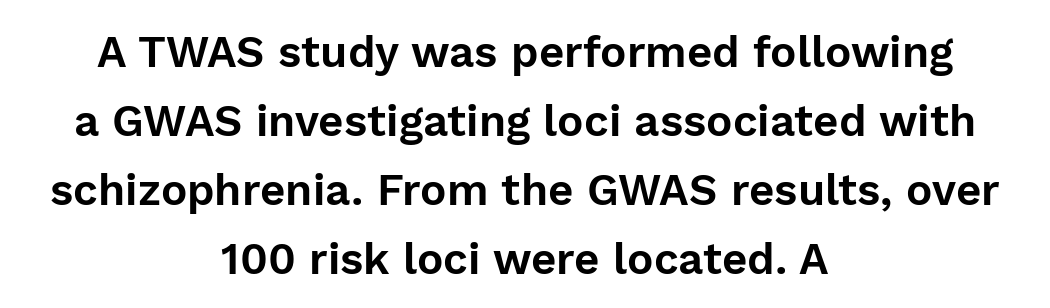
The lines in this sample share a center point and differ in where they start and stop. Letters rest on an invisible, unmarked baseline. These lines were composed using upright roman letters. Note the varied advance widths — an 'i' is clearly narrower than an 'm'. A typesetter would call this zero additional tracking.
